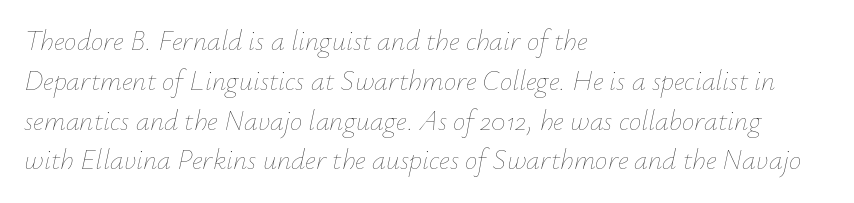
{"italic": "yes", "lean": "right", "slant_degrees": 12, "bold": "no", "weight": "thin", "width": "normal", "stroke_contrast": "low", "x_height": "small", "monospaced": "no", "underline": "no", "align": "left", "line_spacing": "normal", "line_spacing_ratio": 1.42, "letter_spacing": "normal", "letter_spacing_em": 0.0, "glyph_px": 28}
